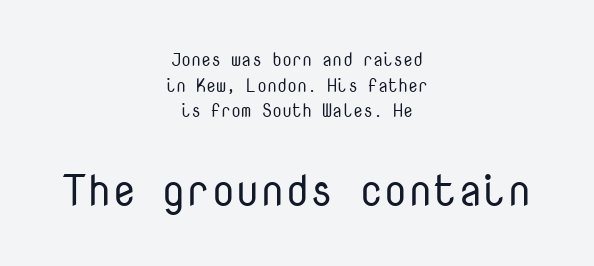
The image shows 44 px regular-weight sans-serif type, upright, monospaced; set centered, normal line spacing (1.42x), normal letter spacing, not underlined; the second (bottom) block is 2.44x larger; low stroke contrast and a medium x-height.
